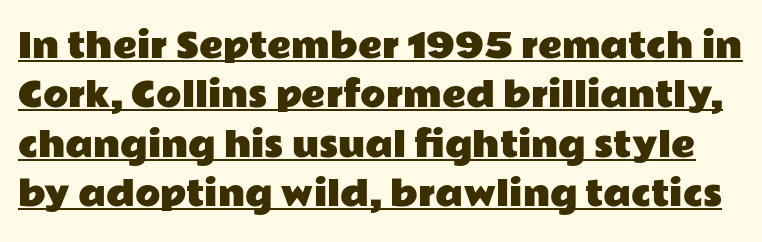
The line-height multiplier appears to be the usual default. Letterform terminals end flat and unadorned throughout the passage. These characters rest on top of a visible drawn line. This is roman type, the default non-slanted kind. The face used here is proportionally spaced, like ordinary book or web type. No extra tracking has been applied to these lines.
